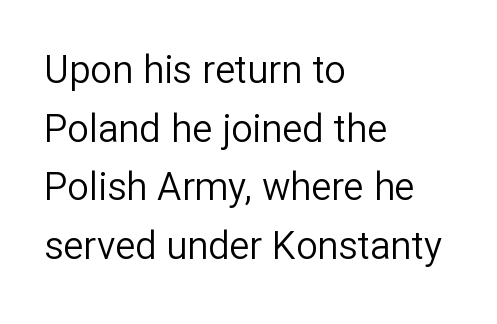
Q: Is the text bold? A: No.
Q: Is the text italic (slanted)? A: No, it is upright.
Q: Is the typeface a serif or a sans-serif typeface? A: Sans-serif.
Q: Is the text underlined? A: No.
Q: How is the paragraph aligned? A: Left-aligned.
Q: Is the spacing between letters normal or unusually wide? A: Normal.
Q: Is the spacing between lines tight, normal or loose? A: Normal.
Q: Width (condensed, normal, or wide)? A: Normal.
Q: Stroke contrast? A: Low.
Q: x-height? A: Medium.
Q: Monospaced? A: No.
